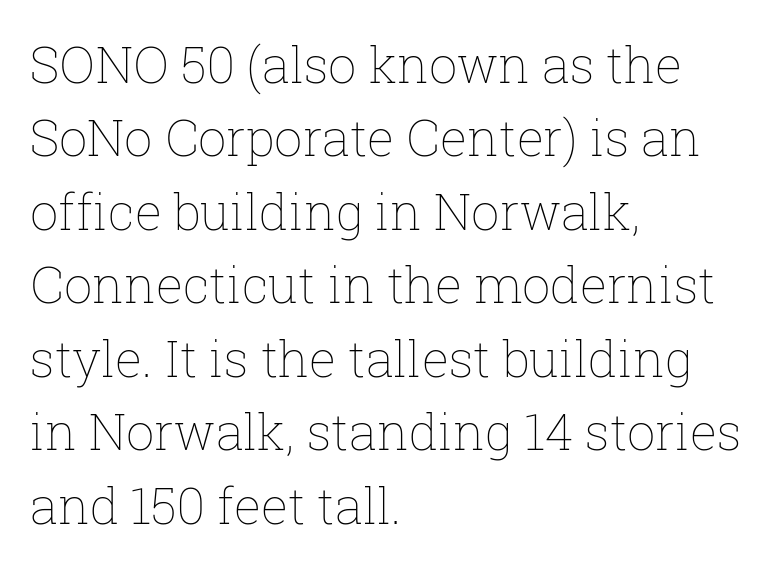
Q: Is the text bold? A: No.
Q: Is the text italic (slanted)? A: No, it is upright.
Q: Is the text underlined? A: No.
Q: How is the paragraph aligned? A: Left-aligned.
Q: Is the spacing between letters normal or unusually wide? A: Normal.
Q: Is the spacing between lines tight, normal or loose? A: Normal.
Q: Width (condensed, normal, or wide)? A: Normal.
Q: Stroke contrast? A: Low.
Q: x-height? A: Medium.
Q: Monospaced? A: No.
